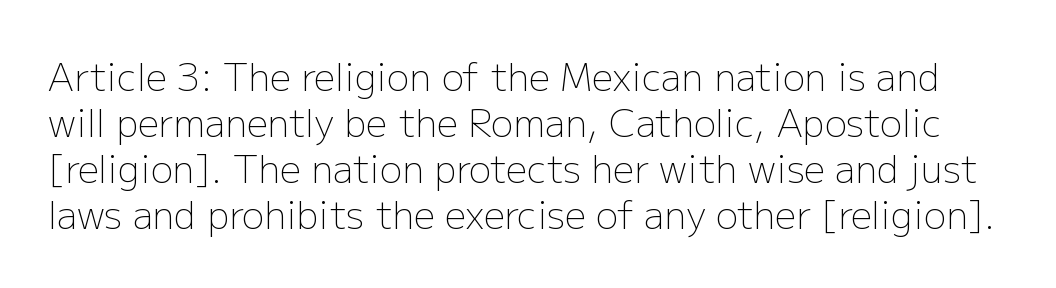
Is this a sans? Yes — the strokes have no serifs. Looks like regular typesetting: each glyph gets only the width it needs. Notice how the stems are strictly vertical — no italics here. The letterforms sit shoulder to shoulder at normal distance.
